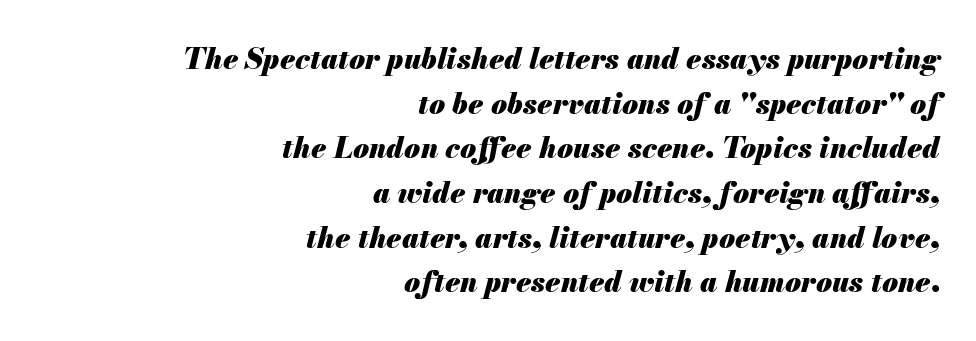
Q: Is the text bold? A: Yes.
Q: Is the text italic (slanted)? A: Yes, it leans right by about 13 degrees.
Q: Is the text underlined? A: No.
Q: How is the paragraph aligned? A: Right-aligned.
Q: Is the spacing between letters normal or unusually wide? A: Normal.
Q: Is the spacing between lines tight, normal or loose? A: Normal.
Q: Width (condensed, normal, or wide)? A: Normal.
Q: Stroke contrast? A: Medium.
Q: x-height? A: Small.
Q: Monospaced? A: No.
